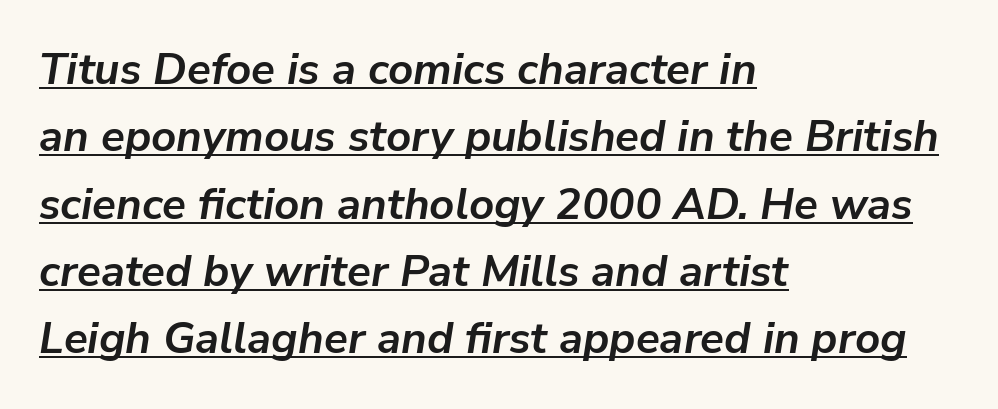
{"italic": "yes", "lean": "right", "slant_degrees": 9, "bold": "yes", "weight": "semibold", "width": "normal", "stroke_contrast": "low", "x_height": "medium", "monospaced": "no", "underline": "yes", "align": "left", "line_spacing": "normal", "line_spacing_ratio": 1.53, "letter_spacing": "normal", "letter_spacing_em": 0.0, "glyph_px": 44}
